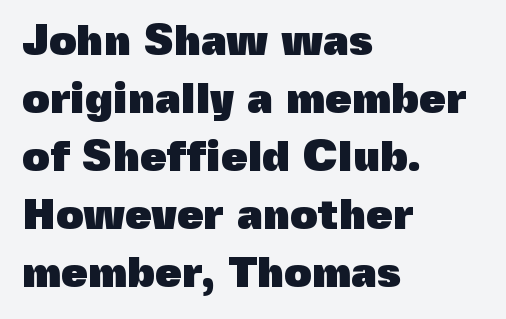
Typeset ragged right — the left edge is the straight one. Glyph-to-glyph distance matches everyday printed text. Each glyph is drawn with heavy, bold strokes. Every character sits straight up, as roman type does. The gap between lines stays unmarked. Does the type have serifs? No, each stem ends abruptly.
